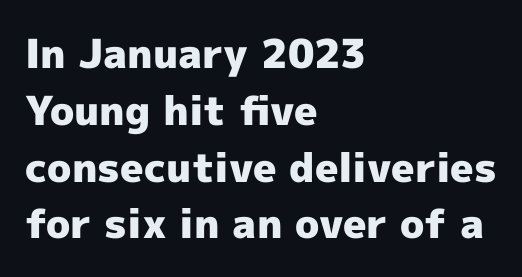
These lines are rendered in a variable-pitch font. A bare baseline throughout the passage. The face used here is a sans, in the tradition of grotesques and geometrics. Stroke thickness is high; the sample reads as a true bold. Default kerning and tracking; the words read as compact shapes. Each new line begins a customary step beneath the previous one.
